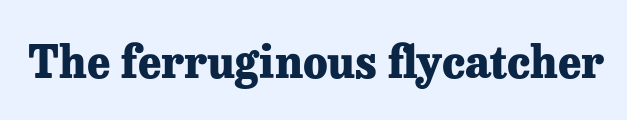
Note the varied advance widths — an 'i' is clearly narrower than an 'm'. Notice how thick the strokes are: this is what a full bold looks like. Notice how the stems are strictly vertical — no italics here. Lines of text with bare space underneath. The type family on display is of the serif kind.
